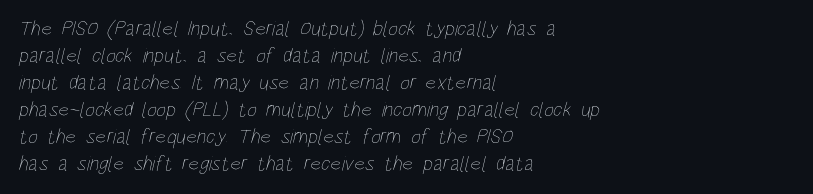
Q: Is the text bold? A: No.
Q: Is the text underlined? A: No.
Q: How is the paragraph aligned? A: Left-aligned.
Q: Is the spacing between letters normal or unusually wide? A: Normal.
Q: Is the spacing between lines tight, normal or loose? A: Normal.
